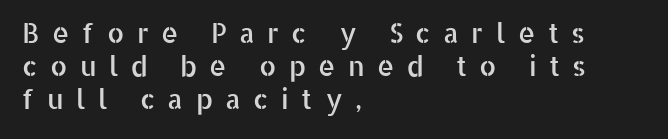
The image shows 27 px text type, upright; set left-aligned, line spacing 1.23x, unusually wide letter spacing (+0.46 em), not underlined.
